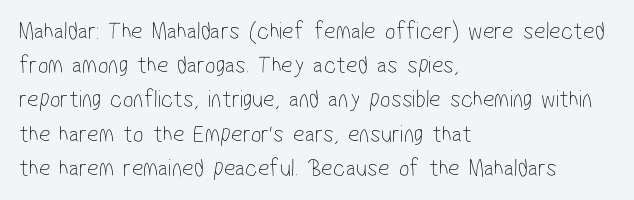
{"bold": "no", "underline": "no", "align": "left", "line_spacing": "normal", "line_spacing_ratio": 1.37, "letter_spacing": "normal", "letter_spacing_em": 0.0, "glyph_px": 25}
